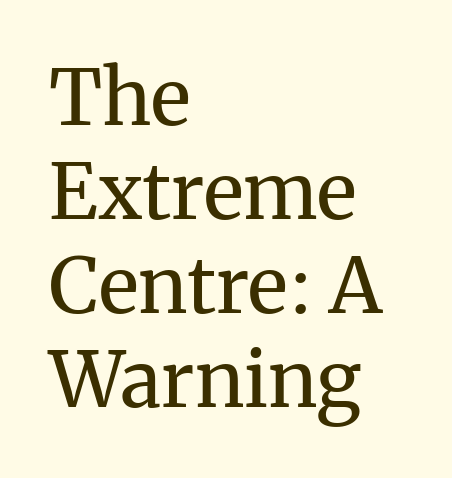
The image shows 77 px regular-weight serif type, upright; set left-aligned, line spacing 1.22x, normal letter spacing, not underlined; medium stroke contrast and a medium x-height.
